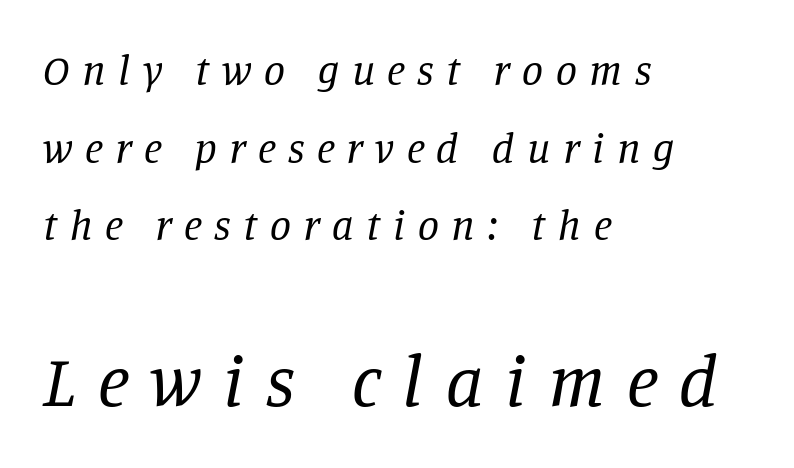
Q: Is the text bold? A: No.
Q: Is the text italic (slanted)? A: Yes, it leans right by about 11 degrees.
Q: Is the typeface a serif or a sans-serif typeface? A: Serif.
Q: Is the text underlined? A: No.
Q: How is the paragraph aligned? A: Left-aligned.
Q: Is the spacing between letters normal or unusually wide? A: Unusually wide.
Q: Which block of text is set in a larger size, the first (top) or the second (bottom)? A: The second (bottom) one.
Q: Width (condensed, normal, or wide)? A: Normal.
Q: Stroke contrast? A: Low.
Q: x-height? A: Large.
Q: Monospaced? A: No.
